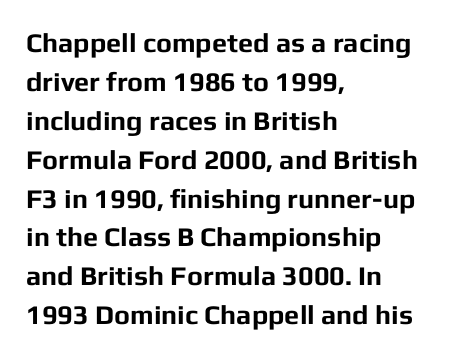
Line starts are locked; line ends wander. On the weight axis this lands at bold, roughly 700. Italic: no, the glyphs are upright roman. Glance below the letters and you will spot only blank space.
